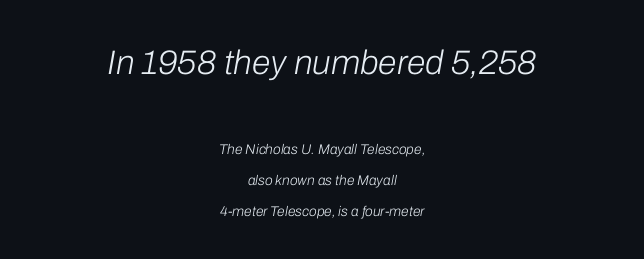
Top chunk: large. Bottom chunk: small. A typesetter would call this proportional, since set widths differ per character. Beneath every word, the page is bare. There is no visible air inserted between adjacent glyphs. Interline gaps are noticeably wide in this sample.
